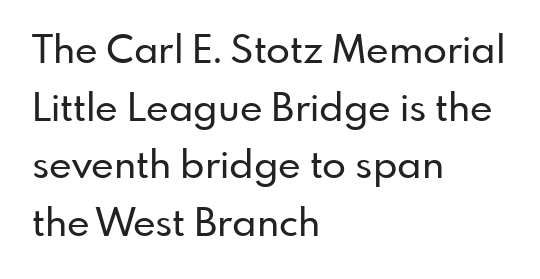
Q: Is the text italic (slanted)? A: No, it is upright.
Q: Is the typeface a serif or a sans-serif typeface? A: Sans-serif.
Q: Is the text underlined? A: No.
Q: How is the paragraph aligned? A: Left-aligned.
Q: Is the spacing between letters normal or unusually wide? A: Normal.
Q: Is the spacing between lines tight, normal or loose? A: Normal.
Q: Width (condensed, normal, or wide)? A: Normal.
Q: Stroke contrast? A: Low.
Q: x-height? A: Small.
Q: Monospaced? A: No.
